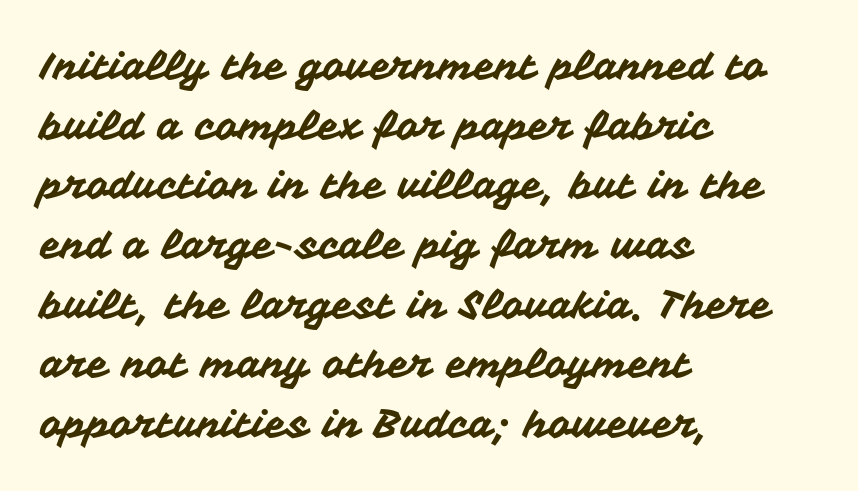
Q: Is the text italic (slanted)? A: Yes.
Q: Is the typeface a serif or a sans-serif typeface? A: Sans-serif.
Q: Is the text underlined? A: No.
Q: How is the paragraph aligned? A: Left-aligned.
Q: Is the spacing between letters normal or unusually wide? A: Normal.
Q: Is the spacing between lines tight, normal or loose? A: Normal.
Q: Width (condensed, normal, or wide)? A: Normal.
Q: Stroke contrast? A: Medium.
Q: x-height? A: Medium.
Q: Monospaced? A: No.
